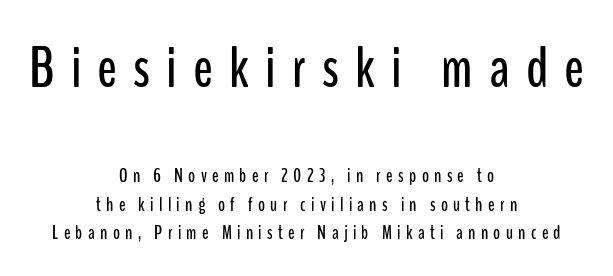
The image shows 58 px condensed sans-serif type, upright; set centered, normal line spacing (1.51x), unusually wide letter spacing (+0.28 em), not underlined; the first (top) block is 3.05x larger; low stroke contrast and a medium x-height.
